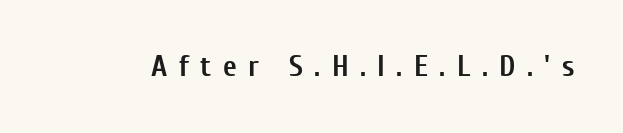
Is this a fixed-width face? No — the glyphs have proportional, varying widths. You could only call the tracking loose — the letters float apart. The font family rendered here belongs to the sans-serif group. Caption: bold face, heavy strokes. Notice how the stems are strictly vertical — no italics here. The words here are not underlined.
